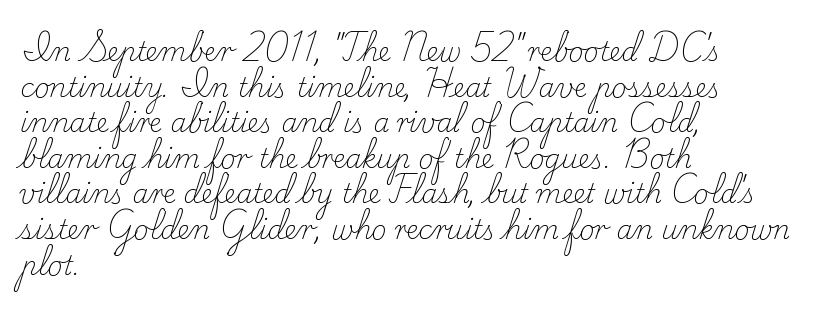
Q: Is the text bold? A: No.
Q: Is the text italic (slanted)? A: Yes.
Q: Is the text underlined? A: No.
Q: How is the paragraph aligned? A: Left-aligned.
Q: Is the spacing between letters normal or unusually wide? A: Normal.
Q: Is the spacing between lines tight, normal or loose? A: Normal.
